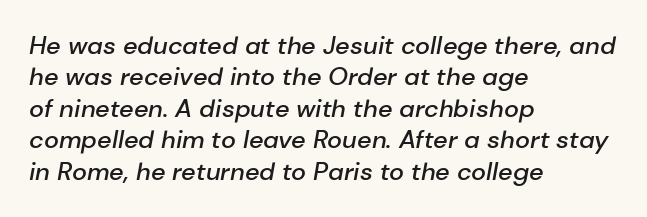
Letters rest on an invisible, unmarked baseline. Left-aligned paragraph, ragged on the right. The face used here is rendered with its standard letterfit. Observe the lean: these are italic letterforms. Bold? Not quite — semibold, heavier than regular but stopping short.
